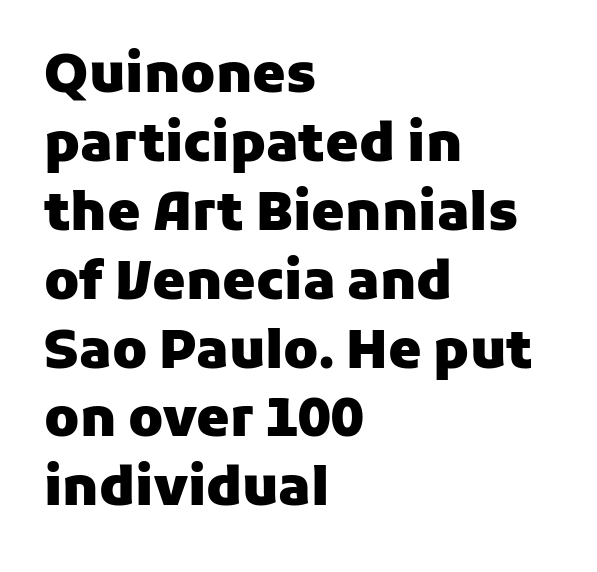
The image shows 53 px heavy sans-serif type, upright; set left-aligned, normal line spacing (1.3x), normal letter spacing, not underlined; low stroke contrast and a medium x-height.
